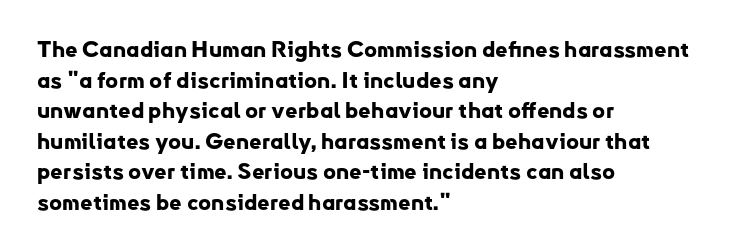
If you drew a line through each stem, it would be perfectly vertical. A normal amount of white space separates one row of letters from the next. Unmarked baselines from the first word to the last. Pretty heavy lettering here — definitely bold. The paragraph has a hard left edge and a soft right edge. These lines keep a tight, regular rhythm from letter to letter.
